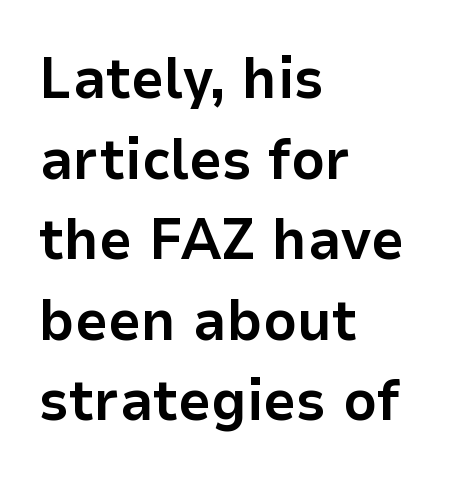
In terms of letterform style, serifs are entirely absent. Summary of vertical rhythm: regular, with standard interline spacing. Designer's note — italics off, roman on. Short note: letters normally spaced. Has an underline been added? It has not.
